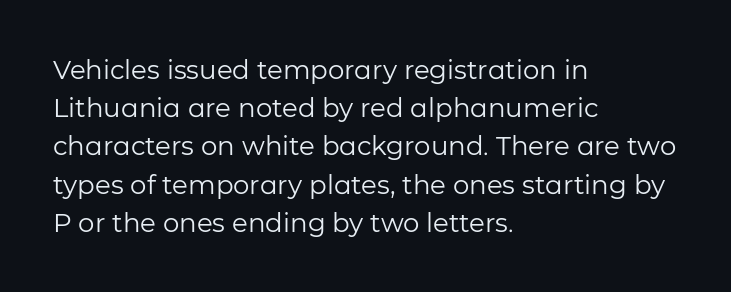
{"italic": "no", "bold": "no", "underline": "no", "align": "left", "line_spacing": "normal", "line_spacing_ratio": 1.47, "letter_spacing": "normal", "letter_spacing_em": 0.0, "glyph_px": 26}
